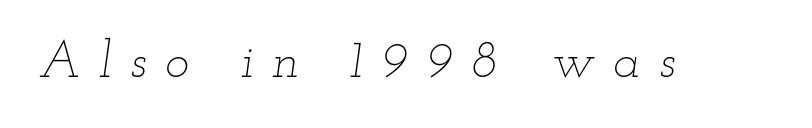
The image shows 51 px thin, wide type, italic (leaning right); set unusually wide letter spacing (+0.36 em), not underlined; low stroke contrast and a small x-height.
